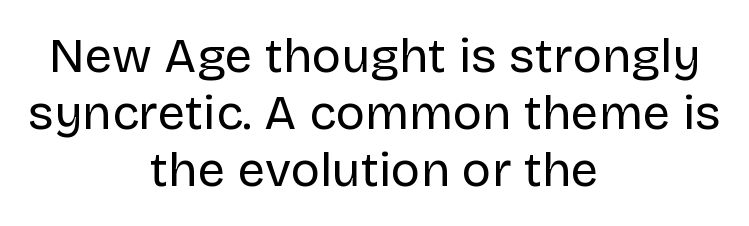
The image shows 49 px regular-weight sans-serif type, upright; set centered, line spacing 1.16x, normal letter spacing, not underlined; low stroke contrast and a large x-height.
